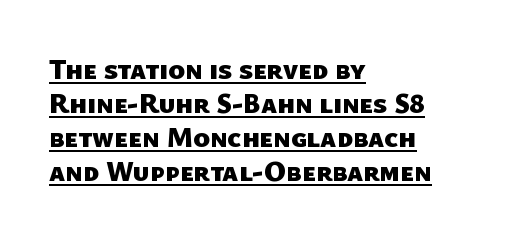
Q: Is the text bold? A: Yes.
Q: Is the typeface a serif or a sans-serif typeface? A: Sans-serif.
Q: Is the text underlined? A: Yes.
Q: How is the paragraph aligned? A: Left-aligned.
Q: Is the spacing between letters normal or unusually wide? A: Normal.
Q: Width (condensed, normal, or wide)? A: Normal.
Q: Stroke contrast? A: Low.
Q: x-height? A: Medium.
Q: Monospaced? A: No.
